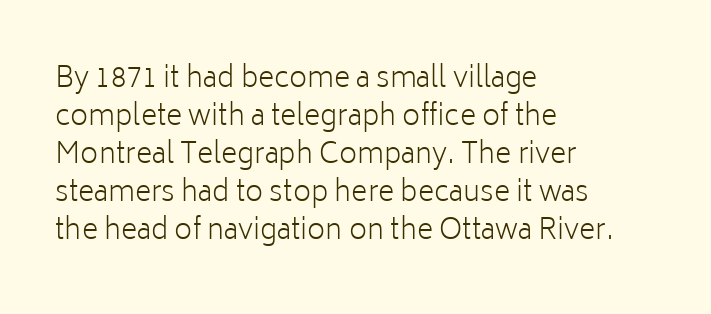
The type family on display is of the sans-serif kind. Stems here are at most as thick as an everyday book face. Which margin do the lines hug? The left one — the right edge is uneven. Looks like regular typesetting: each glyph gets only the width it needs. Reading down the column, the eye jumps a familiar distance to each next line. Observe the ordinary spacing: letters are neighbours, not strangers.
